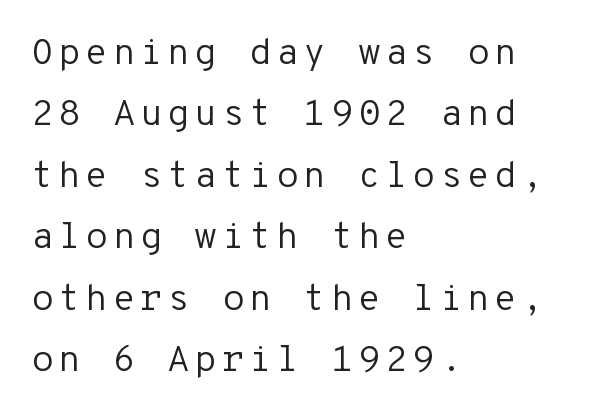
The image shows 37 px regular-weight sans-serif type, upright, monospaced; set left-aligned, normal line spacing (1.66x), not underlined; low stroke contrast and a medium x-height.
